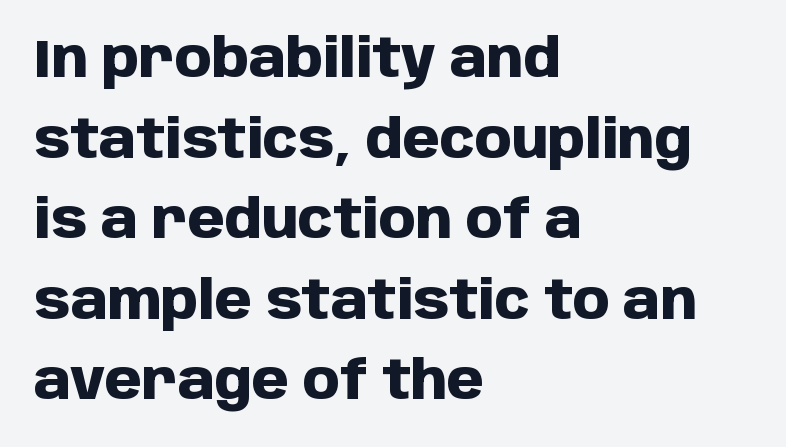
Students, observe: this is what conventionally led text looks like. These lines carry a lot of weight — the face is fully bold. Proportional: the letters do not fall into vertical columns. The passage is arranged the way most books set body copy — flush left. Unlike a traditional serif, this face leaves its strokes unadorned.
